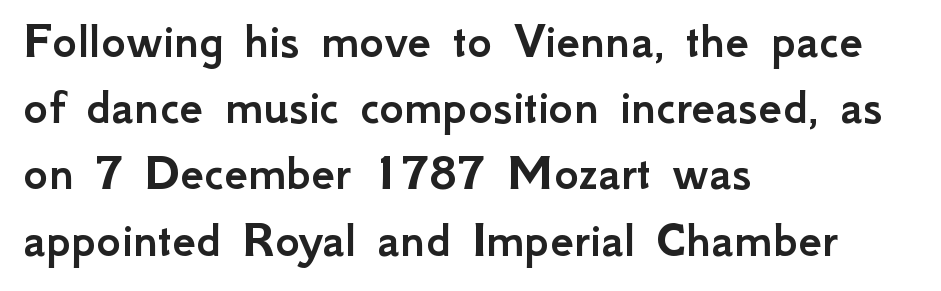
{"serif": "no", "italic": "no", "width": "normal", "stroke_contrast": "low", "x_height": "small", "monospaced": "no", "underline": "no", "align": "left", "line_spacing": "normal", "line_spacing_ratio": 1.25, "letter_spacing": "normal", "letter_spacing_em": 0.0, "glyph_px": 53}
